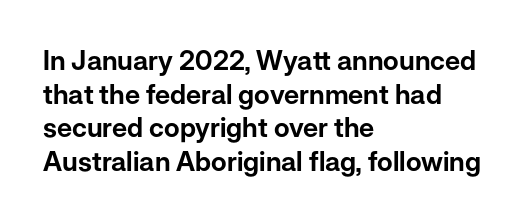
The image shows 27 px text type, upright; set left-aligned, normal line spacing (1.25x), normal letter spacing, not underlined.
